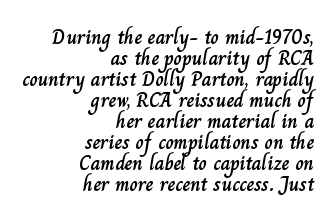
Q: Is the text italic (slanted)? A: Yes.
Q: Is the text underlined? A: No.
Q: How is the paragraph aligned? A: Right-aligned.
Q: Is the spacing between letters normal or unusually wide? A: Normal.
Q: Is the spacing between lines tight, normal or loose? A: Tight.
